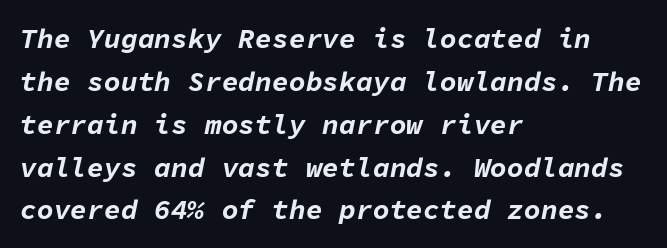
Q: Is the text bold? A: Yes.
Q: Is the text italic (slanted)? A: Yes, it leans right by about 11 degrees.
Q: Is the text underlined? A: No.
Q: How is the paragraph aligned? A: Left-aligned.
Q: Is the spacing between letters normal or unusually wide? A: Normal.
Q: Is the spacing between lines tight, normal or loose? A: Normal.
Q: Width (condensed, normal, or wide)? A: Normal.
Q: Stroke contrast? A: Low.
Q: x-height? A: Medium.
Q: Monospaced? A: Yes.
